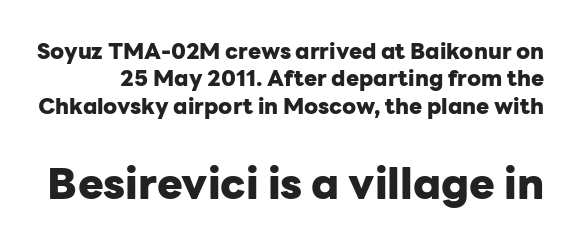
Q: Is the text bold? A: Yes.
Q: Is the text italic (slanted)? A: No, it is upright.
Q: Is the typeface a serif or a sans-serif typeface? A: Sans-serif.
Q: Is the text underlined? A: No.
Q: Is the spacing between letters normal or unusually wide? A: Normal.
Q: Which block of text is set in a larger size, the first (top) or the second (bottom)? A: The second (bottom) one.
Q: Width (condensed, normal, or wide)? A: Normal.
Q: Stroke contrast? A: Low.
Q: x-height? A: Medium.
Q: Monospaced? A: No.
